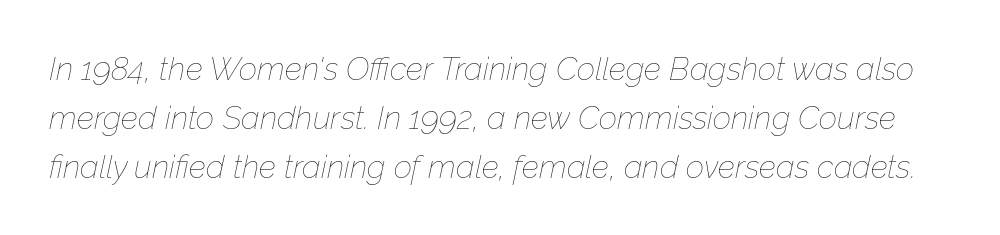
The image shows 32 px thin type, italic (leaning right); set normal line spacing (1.53x), normal letter spacing, not underlined; low stroke contrast and a medium x-height.
